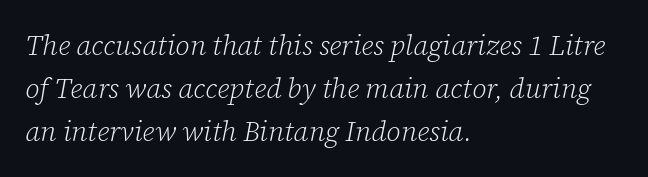
{"serif": "yes", "italic": "yes", "lean": "right", "slant_degrees": 12, "bold": "no", "weight": "light", "width": "normal", "stroke_contrast": "low", "x_height": "medium", "monospaced": "no", "underline": "no", "align": "left", "line_spacing": "normal", "line_spacing_ratio": 1.54, "letter_spacing": "normal", "letter_spacing_em": 0.0, "glyph_px": 28}
